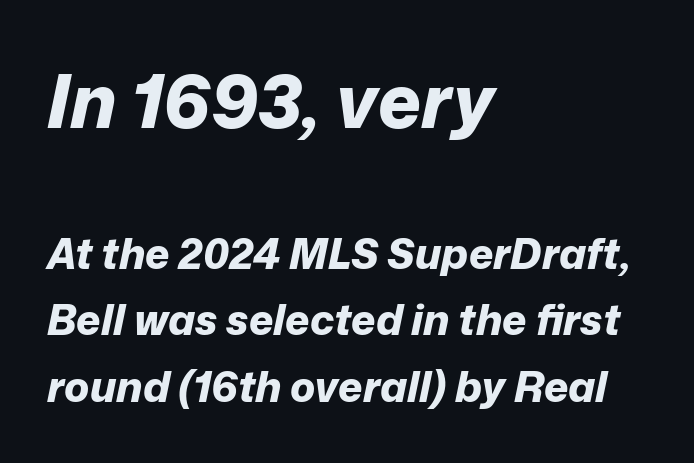
Q: Is the text bold? A: Yes.
Q: Is the text italic (slanted)? A: Yes, it leans right by about 12 degrees.
Q: Is the text underlined? A: No.
Q: How is the paragraph aligned? A: Left-aligned.
Q: Is the spacing between letters normal or unusually wide? A: Normal.
Q: Is the spacing between lines tight, normal or loose? A: Normal.
Q: Which block of text is set in a larger size, the first (top) or the second (bottom)? A: The first (top) one.
Q: Width (condensed, normal, or wide)? A: Normal.
Q: Stroke contrast? A: Low.
Q: x-height? A: Medium.
Q: Monospaced? A: No.
